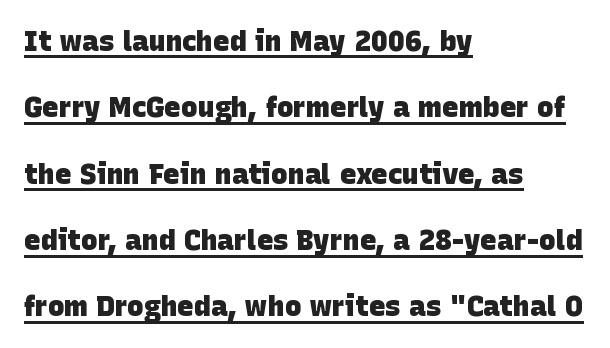
{"serif": "no", "bold": "yes", "weight": "heavy", "width": "normal", "stroke_contrast": "low", "x_height": "large", "monospaced": "no", "underline": "yes", "align": "left", "line_spacing": "loose", "line_spacing_ratio": 2.37, "letter_spacing": "normal", "letter_spacing_em": 0.0, "glyph_px": 28}
